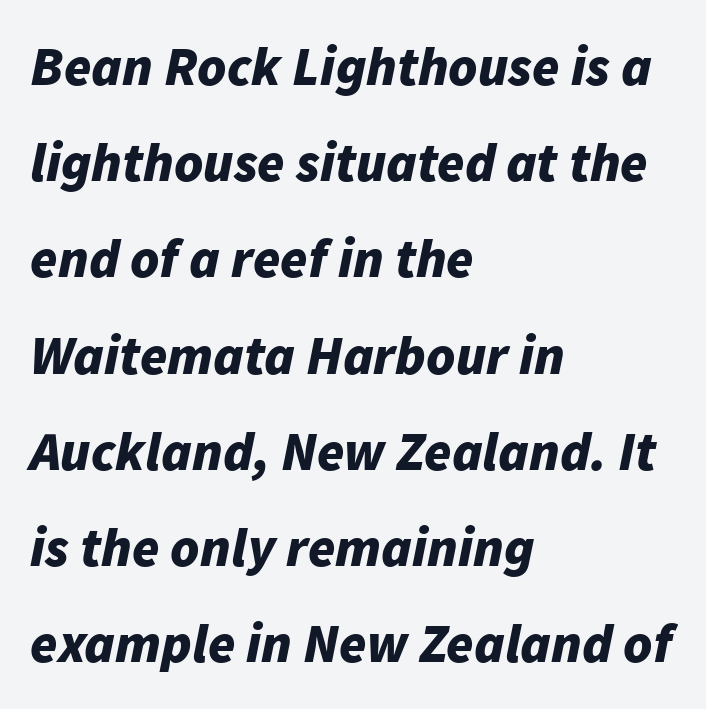
The image shows 55 px bold type, italic (leaning right); set left-aligned, line spacing 1.75x, normal letter spacing, not underlined; low stroke contrast and a medium x-height.
